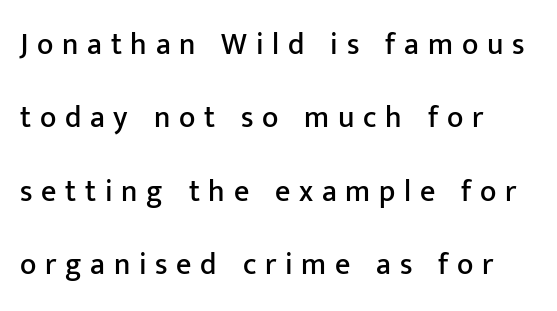
The line-height multiplier appears high, well above default. This sample uses expanded letter spacing, leaving extra air between glyphs. No feet cap the strokes, marking this as sans-serif type. Does the lettering tilt? It doesn't — this is upright. These lines are rendered in a variable-pitch font.
